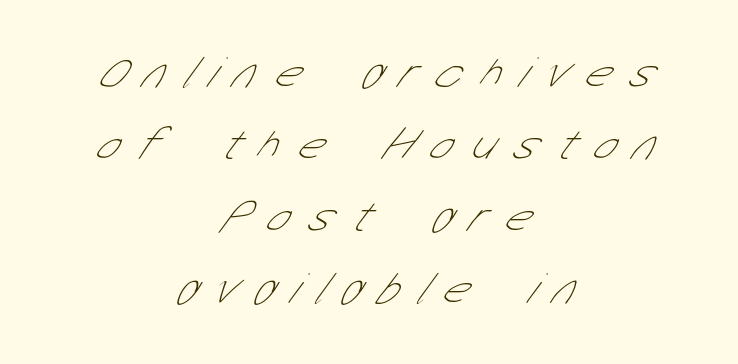
The passage shown is not underscored anywhere. The weight would be labelled regular, book, light, or lighter still. The whitespace from short lines is split evenly between both sides. You could not count columns in this text — the font is proportionally spaced. Look at the bottom of the vertical strokes: they stop flat, with no serifs. The rendering uses a moderate line-height, typical for paragraphs.
